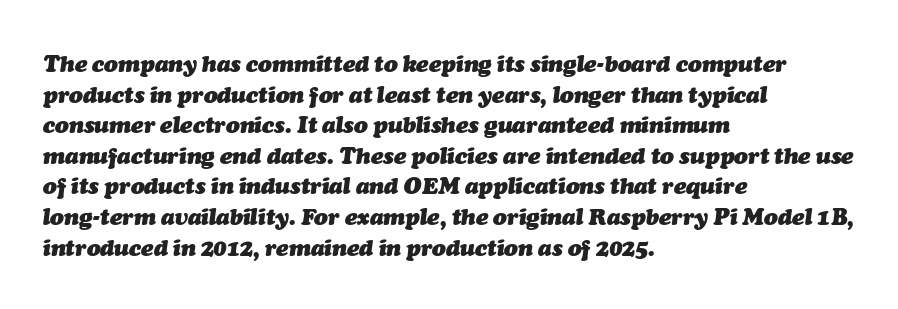
{"italic": "yes", "lean": "right", "slant_degrees": 7, "bold": "yes", "underline": "no", "align": "left", "line_spacing": "normal", "line_spacing_ratio": 1.33, "letter_spacing": "normal", "letter_spacing_em": 0.0, "glyph_px": 23}
